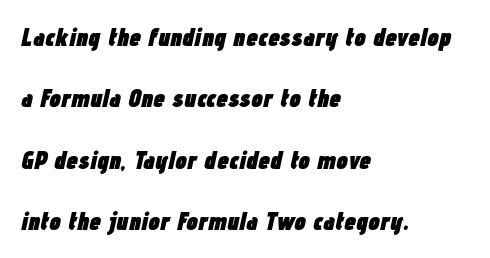
The image shows 26 px bold type, italic (leaning right); set left-aligned, loose line spacing (2.36x), normal letter spacing, not underlined.
